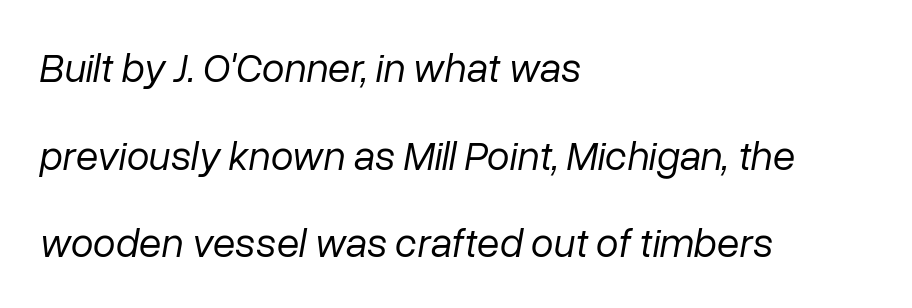
The image shows 41 px regular-weight type, italic (leaning right); set left-aligned, loose line spacing (2.14x), normal letter spacing, not underlined; low stroke contrast and a medium x-height.
